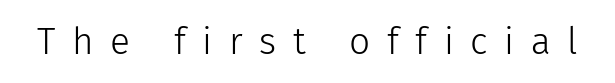
{"serif": "no", "italic": "no", "bold": "no", "weight": "light", "width": "normal", "stroke_contrast": "low", "x_height": "medium", "monospaced": "no", "underline": "no", "letter_spacing": "wide", "letter_spacing_em": 0.45, "glyph_px": 37}
